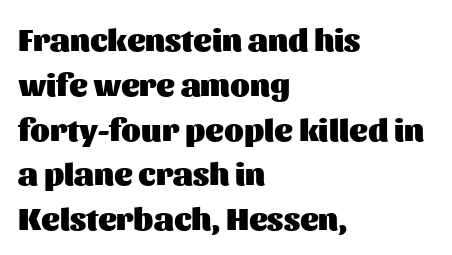
Q: Is the text bold? A: Yes.
Q: Is the text italic (slanted)? A: No, it is upright.
Q: Is the typeface a serif or a sans-serif typeface? A: Sans-serif.
Q: Is the text underlined? A: No.
Q: How is the paragraph aligned? A: Left-aligned.
Q: Is the spacing between letters normal or unusually wide? A: Normal.
Q: Is the spacing between lines tight, normal or loose? A: Normal.
Q: Width (condensed, normal, or wide)? A: Normal.
Q: Stroke contrast? A: Medium.
Q: x-height? A: Medium.
Q: Monospaced? A: No.
